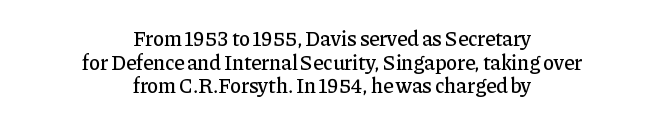
Q: Is the text italic (slanted)? A: No, it is upright.
Q: Is the text underlined? A: No.
Q: How is the paragraph aligned? A: Centered.
Q: Is the spacing between letters normal or unusually wide? A: Normal.
Q: Is the spacing between lines tight, normal or loose? A: Tight.
